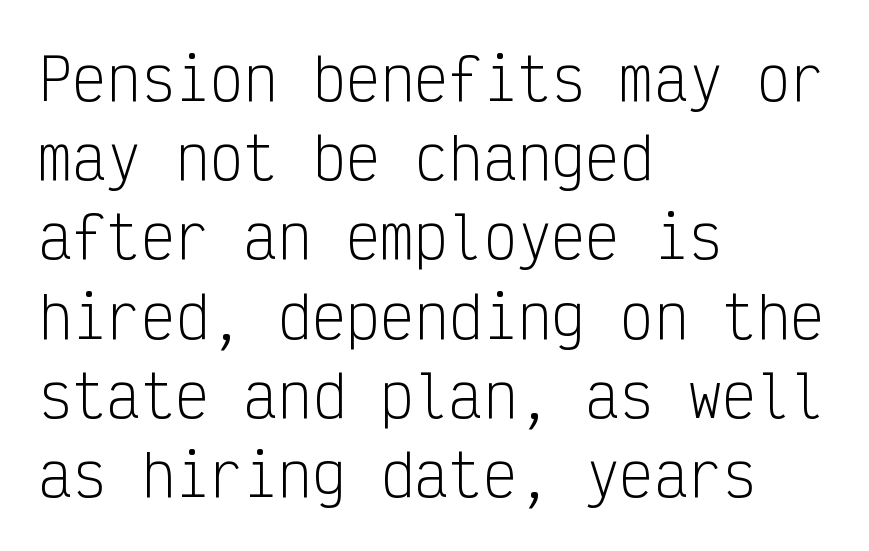
{"serif": "no", "italic": "no", "bold": "no", "weight": "light", "width": "condensed", "stroke_contrast": "low", "x_height": "medium", "monospaced": "yes", "underline": "no", "align": "left", "line_spacing": "normal", "line_spacing_ratio": 1.39, "letter_spacing": "normal", "letter_spacing_em": 0.0, "glyph_px": 57}
